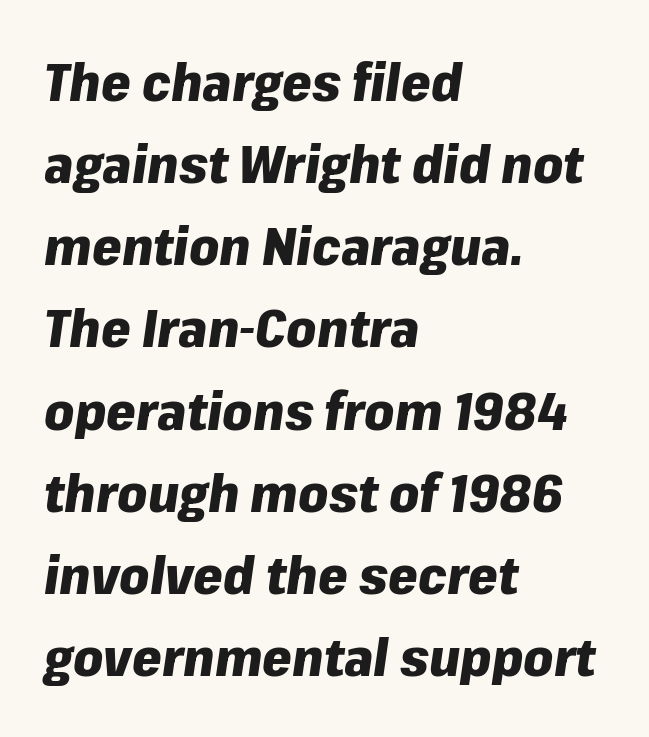
Q: Is the text bold? A: Yes.
Q: Is the text italic (slanted)? A: Yes, it leans right by about 8 degrees.
Q: Is the text underlined? A: No.
Q: How is the paragraph aligned? A: Left-aligned.
Q: Is the spacing between letters normal or unusually wide? A: Normal.
Q: Is the spacing between lines tight, normal or loose? A: Normal.
Q: Width (condensed, normal, or wide)? A: Normal.
Q: Stroke contrast? A: Low.
Q: x-height? A: Medium.
Q: Monospaced? A: No.
